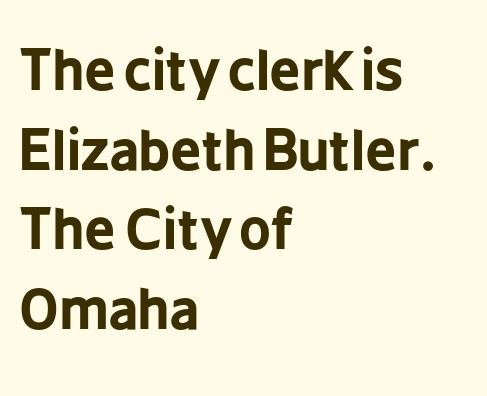
{"serif": "no", "italic": "no", "bold": "yes", "weight": "bold", "width": "condensed", "stroke_contrast": "low", "x_height": "medium", "monospaced": "no", "underline": "no", "align": "left", "line_spacing": "normal", "line_spacing_ratio": 1.45, "letter_spacing": "normal", "letter_spacing_em": 0.0, "glyph_px": 55}
